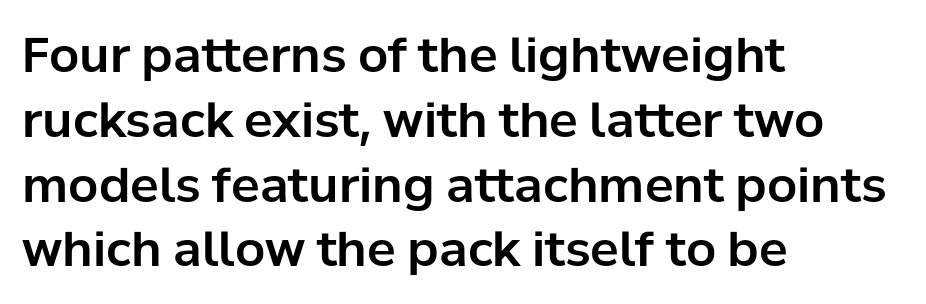
The image shows 48 px sans-serif type, upright; set left-aligned, normal line spacing (1.35x), normal letter spacing, not underlined; low stroke contrast and a medium x-height.
